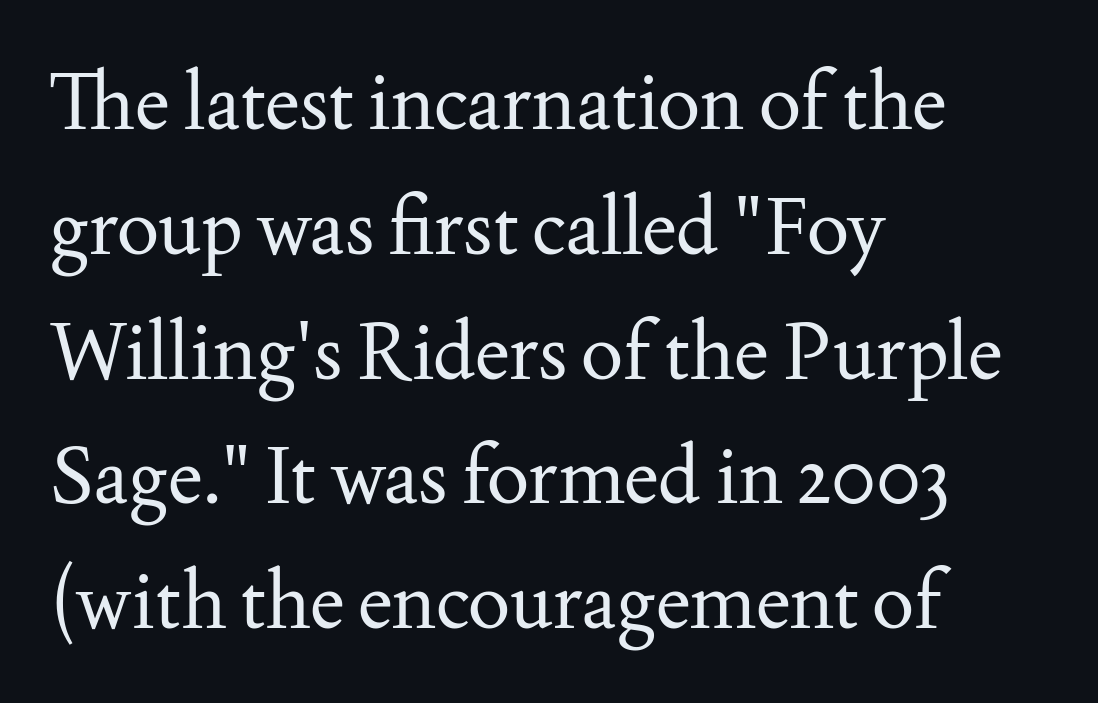
Q: Is the text bold? A: No.
Q: Is the text italic (slanted)? A: No, it is upright.
Q: Is the typeface a serif or a sans-serif typeface? A: Serif.
Q: Is the text underlined? A: No.
Q: How is the paragraph aligned? A: Left-aligned.
Q: Is the spacing between letters normal or unusually wide? A: Normal.
Q: Is the spacing between lines tight, normal or loose? A: Normal.
Q: Width (condensed, normal, or wide)? A: Normal.
Q: Stroke contrast? A: Medium.
Q: x-height? A: Small.
Q: Monospaced? A: No.
